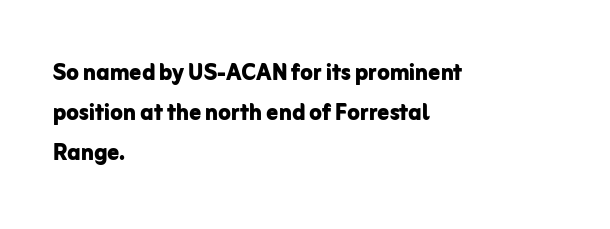
Q: Is the text bold? A: Yes.
Q: Is the text italic (slanted)? A: No, it is upright.
Q: Is the typeface a serif or a sans-serif typeface? A: Sans-serif.
Q: Is the text underlined? A: No.
Q: How is the paragraph aligned? A: Left-aligned.
Q: Is the spacing between letters normal or unusually wide? A: Normal.
Q: Is the spacing between lines tight, normal or loose? A: Normal.
Q: Width (condensed, normal, or wide)? A: Normal.
Q: Stroke contrast? A: Low.
Q: x-height? A: Medium.
Q: Monospaced? A: No.
